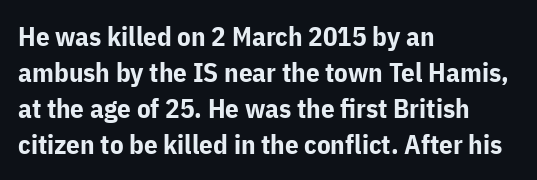
Is there much room between lines? A standard amount, neither cramped nor airy. This rendering features lettering with no underline. The typography opts for an upright posture over an oblique one. Standard letterfit; no display-style spreading of the glyphs. Line starts are locked; line ends wander. Heavy-handed strokes throughout: this text is bold.
